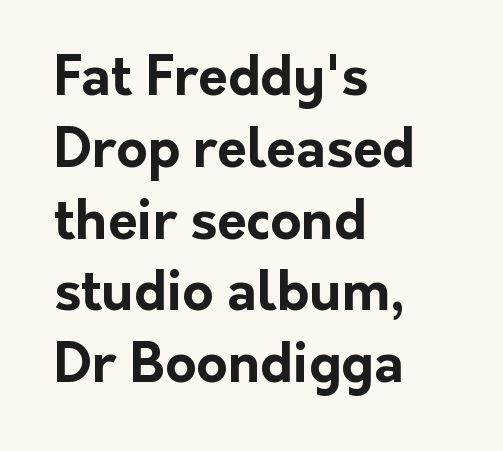
{"serif": "no", "italic": "no", "bold": "yes", "weight": "bold", "width": "normal", "stroke_contrast": "low", "x_height": "medium", "monospaced": "no", "underline": "no", "align": "left", "line_spacing": "normal", "line_spacing_ratio": 1.33, "letter_spacing": "normal", "letter_spacing_em": 0.0, "glyph_px": 54}
